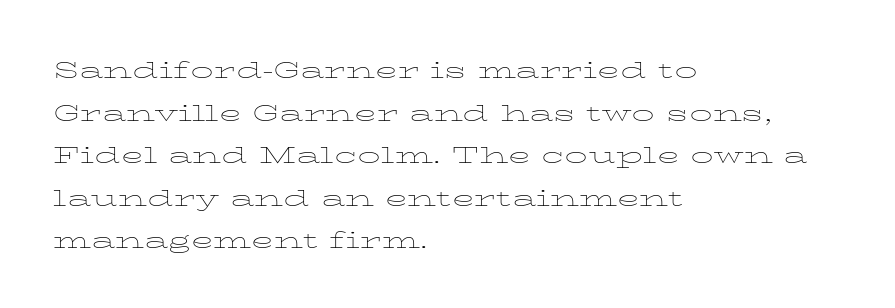
Spacing between characters is what you'd get straight out of the box. The passage shown stacks its lines at a standard gap. If you drew a line through each stem, it would be perfectly vertical. These lines are rendered in a variable-pitch font.
